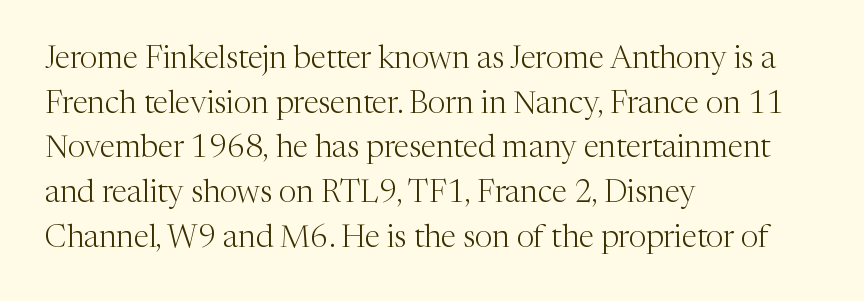
The image shows 31 px light serif type, upright; set left-aligned, normal line spacing (1.44x), normal letter spacing, not underlined; medium stroke contrast and a medium x-height.
